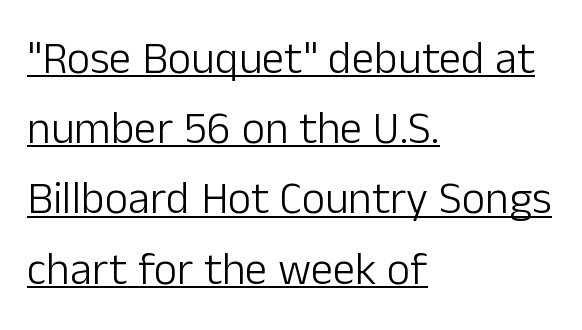
If you measured baseline to baseline, you'd find a middling distance. The rendered words wear a rule along their underside. How are the letters spaced? Ordinarily, with no added tracking. Typographically, this falls in the sans-serif category.
